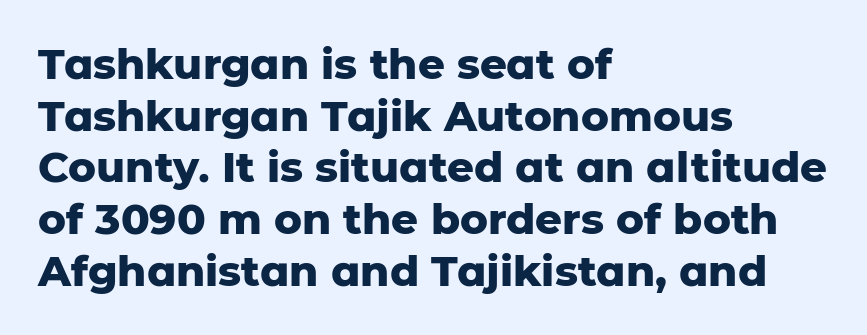
The image shows 42 px heavy sans-serif type, upright; set left-aligned, line spacing 1.23x, normal letter spacing, not underlined; low stroke contrast and a medium x-height.
